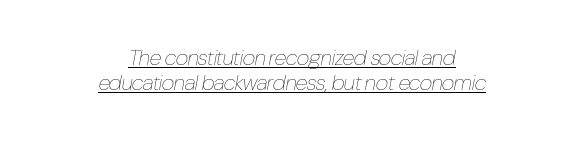
{"italic": "yes", "lean": "right", "slant_degrees": 10, "bold": "no", "underline": "yes", "align": "center", "line_spacing": "tight", "line_spacing_ratio": 1.14, "letter_spacing": "normal", "letter_spacing_em": 0.0, "glyph_px": 22}
